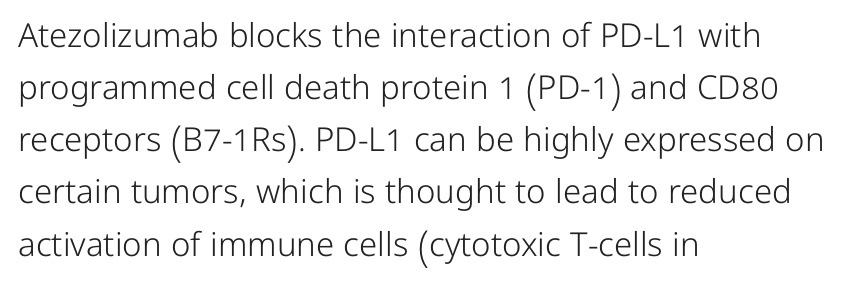
Q: Is the text bold? A: No.
Q: Is the text italic (slanted)? A: No, it is upright.
Q: Is the typeface a serif or a sans-serif typeface? A: Sans-serif.
Q: Is the text underlined? A: No.
Q: How is the paragraph aligned? A: Left-aligned.
Q: Is the spacing between letters normal or unusually wide? A: Normal.
Q: Is the spacing between lines tight, normal or loose? A: Normal.
Q: Width (condensed, normal, or wide)? A: Normal.
Q: Stroke contrast? A: Low.
Q: x-height? A: Medium.
Q: Monospaced? A: No.
